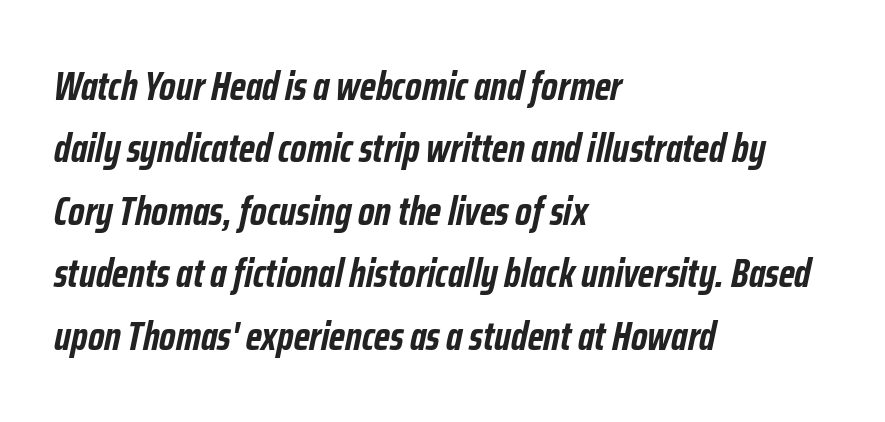
{"italic": "yes", "lean": "right", "slant_degrees": 12, "bold": "yes", "weight": "semibold", "width": "condensed", "stroke_contrast": "low", "x_height": "medium", "monospaced": "no", "underline": "no", "align": "left", "line_spacing": "normal", "line_spacing_ratio": 1.56, "letter_spacing": "normal", "letter_spacing_em": 0.0, "glyph_px": 40}
